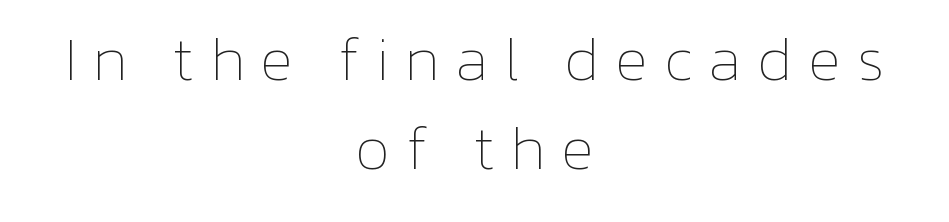
Looks like regular typesetting: each glyph gets only the width it needs. This is roman type, the default non-slanted kind. These lines sit exactly where default settings would place them. Compared with a flush-left layout, this one balances lines on the center instead. Weight: regular or lighter.
